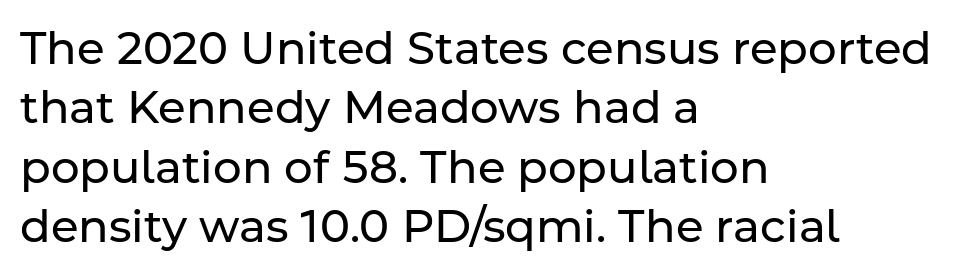
A typesetter would call this proportional, since set widths differ per character. Visually the block forms a straight wall on the left and a jagged coastline on the right. Letter spacing: default. No italicization has been applied; the sample stays upright. The foot of each line stays bare and open. The block of text has a typical density, with ordinary space between rows.
